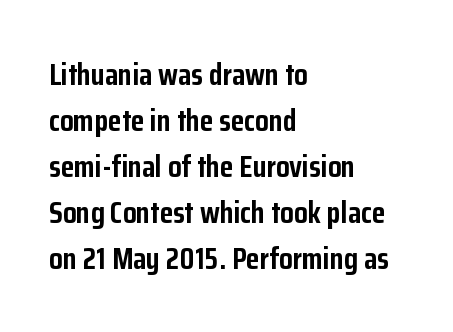
{"serif": "no", "italic": "no", "bold": "yes", "weight": "semibold", "width": "condensed", "stroke_contrast": "low", "x_height": "medium", "monospaced": "no", "underline": "no", "align": "left", "line_spacing": "normal", "line_spacing_ratio": 1.48, "letter_spacing": "normal", "letter_spacing_em": 0.0, "glyph_px": 31}
